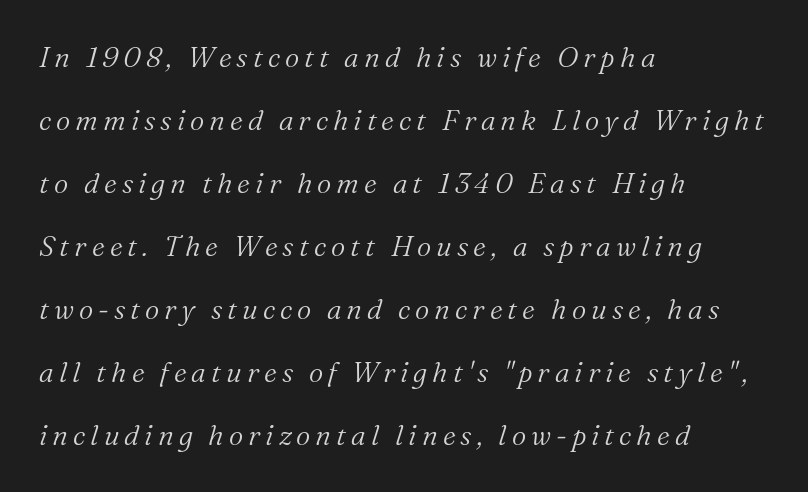
The image shows 28 px light serif type, italic (leaning right); set left-aligned, loose line spacing (2.25x), not underlined; medium stroke contrast and a medium x-height.
